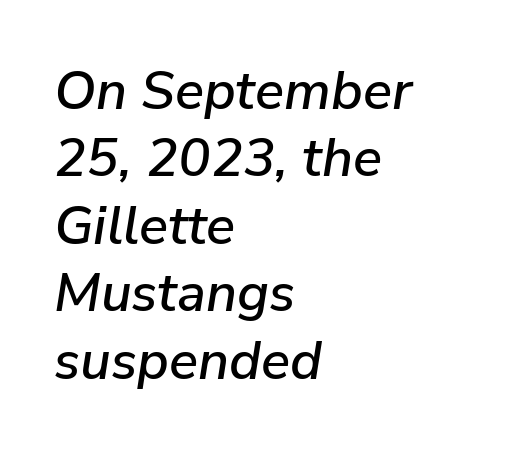
Caption: multi-line text, flush left, ragged right. Honestly, the row spacing looks completely unremarkable. Looks like regular typesetting: each glyph gets only the width it needs. The font's italic variant was chosen for this text. The glyphs are unaccompanied by any horizontal stroke below them. The line texture is even and compact thanks to regular tracking.
